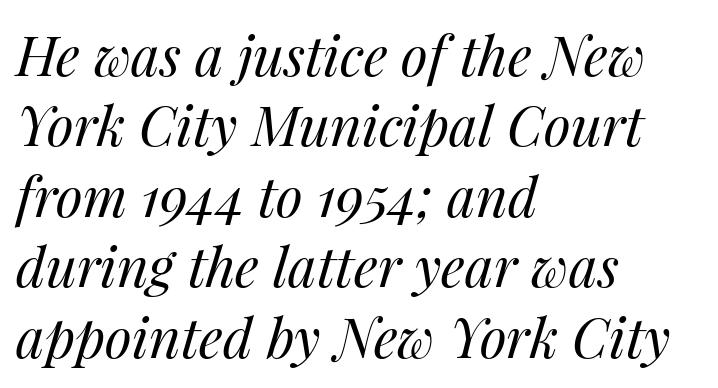
Does the copy run flush right? No — it runs flush left. In terms of letterspacing, this is plain default setting. The vertical gap from one line to the next is medium. Just letters on the line, the space beneath them empty. No chunkiness to these letters — they're not bold.
